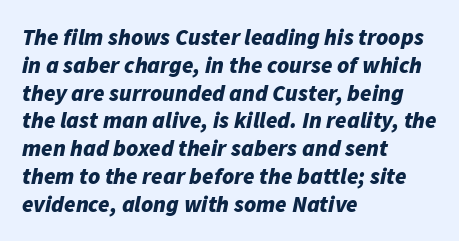
The image shows 23 px bold type, italic (leaning right); set left-aligned, line spacing 1.21x, normal letter spacing, not underlined.
